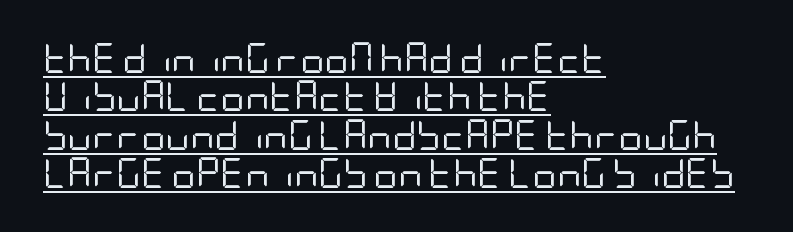
The image shows 30 px regular-weight, condensed sans-serif type, upright; set left-aligned, normal line spacing (1.28x), normal letter spacing, underlined; low stroke contrast and a large x-height.
